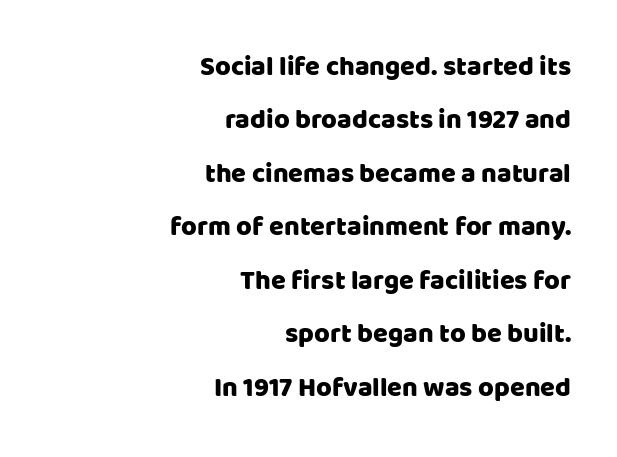
The image shows 27 px text type, upright; set right-aligned, loose line spacing (1.98x), normal letter spacing, not underlined.
